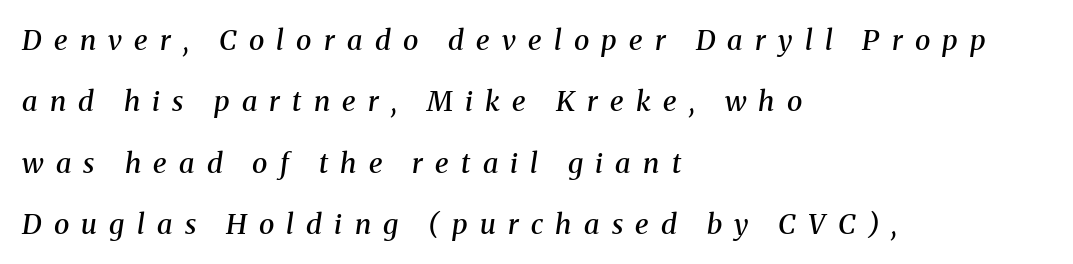
{"serif": "yes", "italic": "yes", "lean": "right", "slant_degrees": 8, "bold": "semi", "weight": "semibold", "width": "normal", "stroke_contrast": "medium", "x_height": "medium", "monospaced": "no", "underline": "no", "align": "left", "line_spacing": "loose", "line_spacing_ratio": 2.19, "letter_spacing": "wide", "letter_spacing_em": 0.44, "glyph_px": 28}
